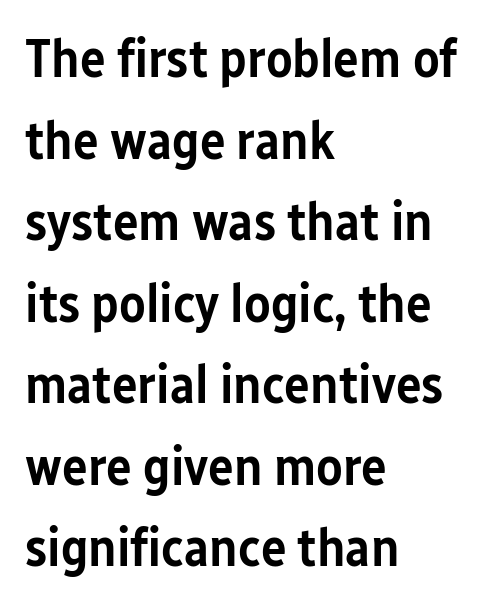
You could not count columns in this text — the font is proportionally spaced. Style check: upright. The passage is arranged the way most books set body copy — flush left. Anything drawn beneath the words? Only blank space. Compared with typical body copy, the letter spacing here is the same.
